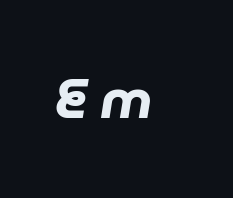
The image shows 55 px heavy type, italic (leaning right); set unusually wide letter spacing (+0.24 em), not underlined; low stroke contrast and a medium x-height.
